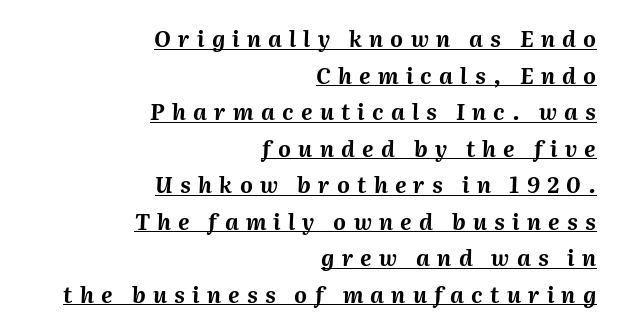
Italic? Definitely — the glyphs are oblique. Line endings align vertically; line beginnings do not. Weight: bold. What decoration does the sample have? An underline. These lines sit exactly where default settings would place them. These lines have a slow, spaced-out rhythm from letter to letter.
